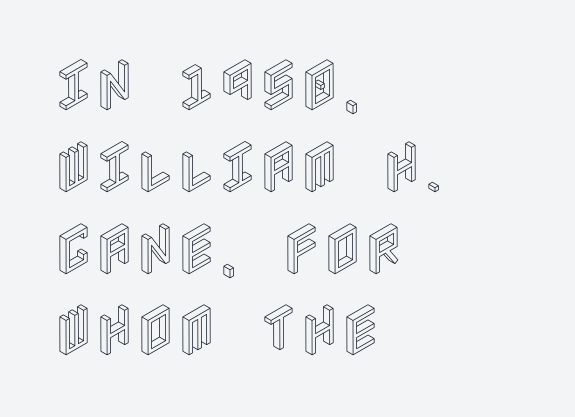
The image shows 56 px condensed type, upright; set left-aligned, normal line spacing (1.46x), normal letter spacing, not underlined; a large x-height.
